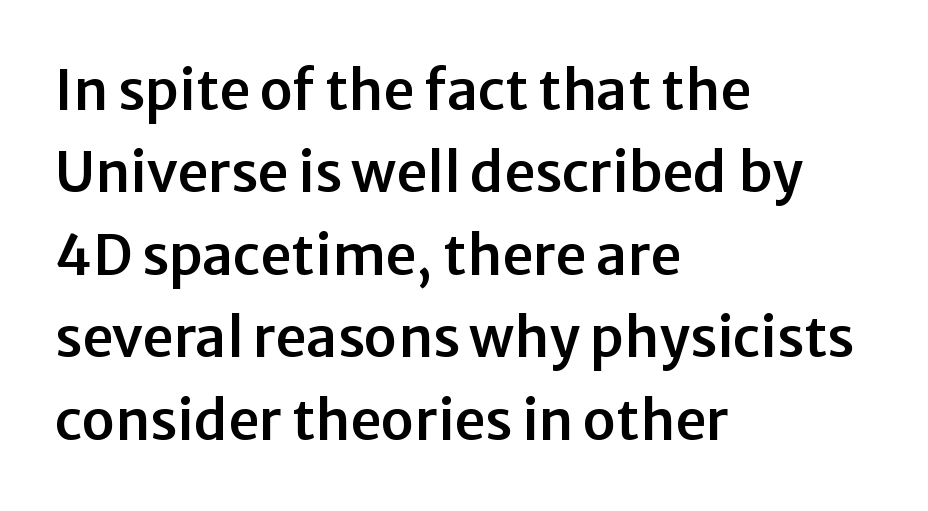
The image shows 55 px sans-serif type, upright; set left-aligned, normal line spacing (1.5x), normal letter spacing, not underlined; low stroke contrast and a medium x-height.
